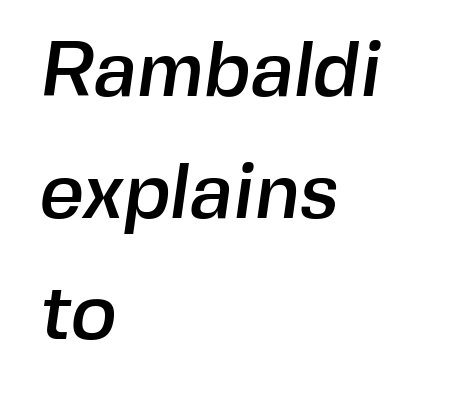
Check the space under the baseline: it is left empty. This sample has the flowing, uneven cadence of proportional lettering. Honestly, the row spacing looks completely unremarkable. Unlike a traditional serif, this face leaves its strokes unadorned. Students, note that the glyphs here touch the page at normal intervals.
